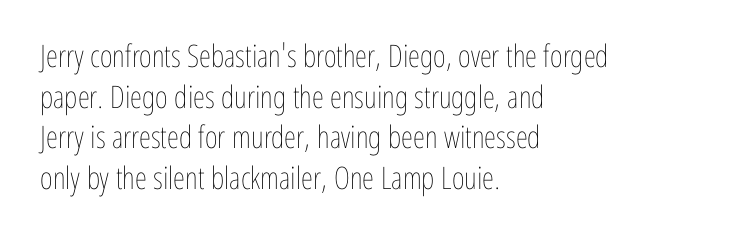
Q: Is the text bold? A: No.
Q: Is the text italic (slanted)? A: No, it is upright.
Q: Is the text underlined? A: No.
Q: How is the paragraph aligned? A: Left-aligned.
Q: Is the spacing between letters normal or unusually wide? A: Normal.
Q: Is the spacing between lines tight, normal or loose? A: Normal.
Q: Width (condensed, normal, or wide)? A: Condensed.
Q: Stroke contrast? A: Low.
Q: x-height? A: Medium.
Q: Monospaced? A: No.
